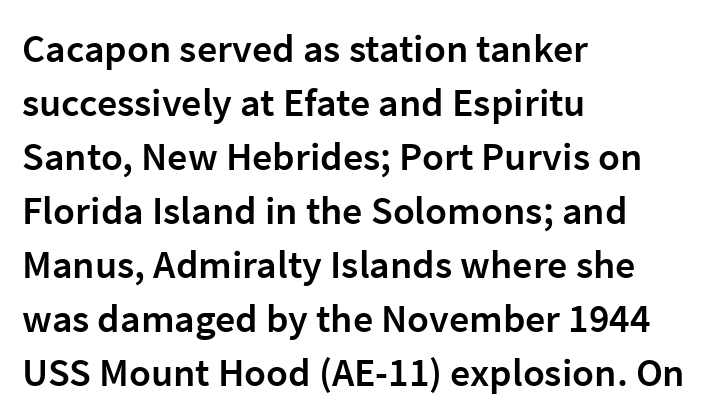
{"serif": "no", "italic": "no", "bold": "semi", "weight": "semibold", "width": "normal", "stroke_contrast": "low", "x_height": "medium", "monospaced": "no", "underline": "no", "align": "left", "line_spacing": "normal", "line_spacing_ratio": 1.35, "letter_spacing": "normal", "letter_spacing_em": 0.0, "glyph_px": 40}
